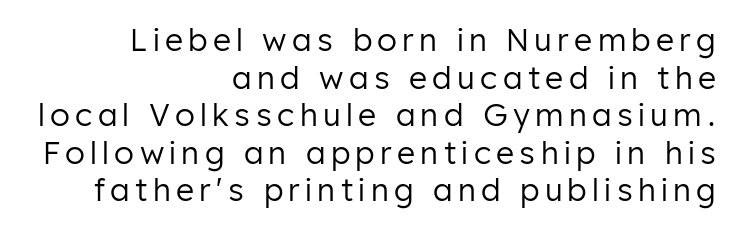
{"serif": "no", "italic": "no", "bold": "no", "weight": "regular", "width": "normal", "stroke_contrast": "low", "x_height": "medium", "monospaced": "no", "underline": "no", "align": "right", "line_spacing_ratio": 1.21, "glyph_px": 31}
